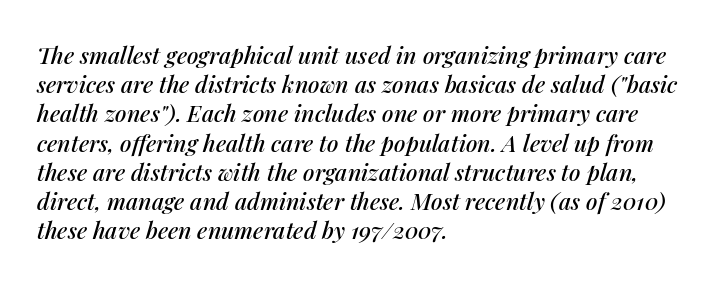
There's an unmistakable incline to the writing here. Descender tails drop into unmarked territory. How would I describe the line gaps? Plain and ordinary. The ragged edge is on the right, which tells us the setting is flush left.
